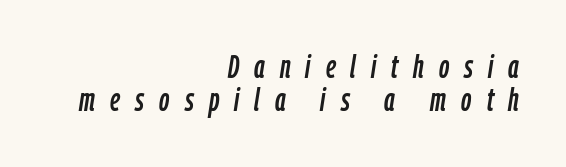
The image shows 32 px condensed type, italic (leaning right); set right-aligned, tight line spacing (1.04x), unusually wide letter spacing (+0.47 em), not underlined; low stroke contrast and a medium x-height.
